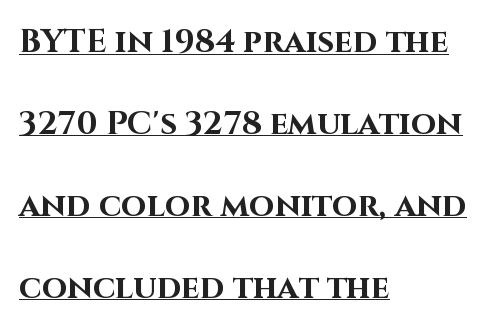
{"serif": "no", "italic": "no", "bold": "yes", "weight": "bold", "width": "normal", "stroke_contrast": "high", "x_height": "large", "monospaced": "no", "underline": "yes", "align": "left", "line_spacing": "loose", "line_spacing_ratio": 2.48, "letter_spacing": "normal", "letter_spacing_em": 0.0, "glyph_px": 33}
